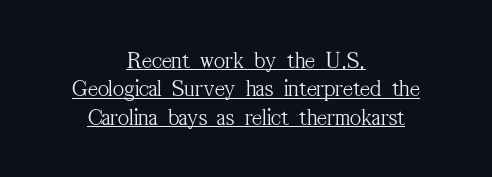
Tall strokes in this sample are plumb rather than angled. Alignment: centered. Standard letterfit; no display-style spreading of the glyphs. The letterforms sit at book weight or below.
